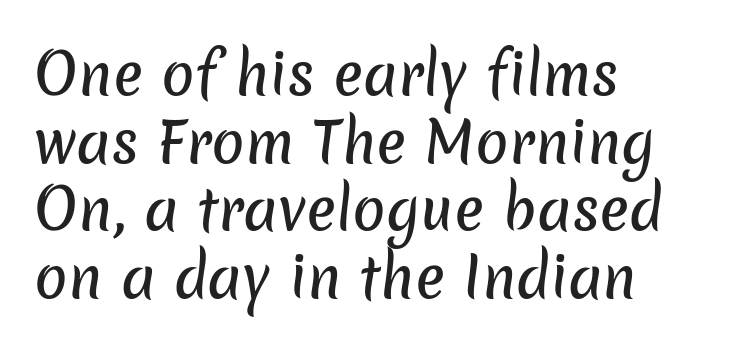
The glyphs are unaccompanied by any horizontal stroke below them. Caption: standard tracking, unaltered. The lines are quadded left. The passage shown is typed in a proportional face where columns would drift. Type style note: lacks serifs.
